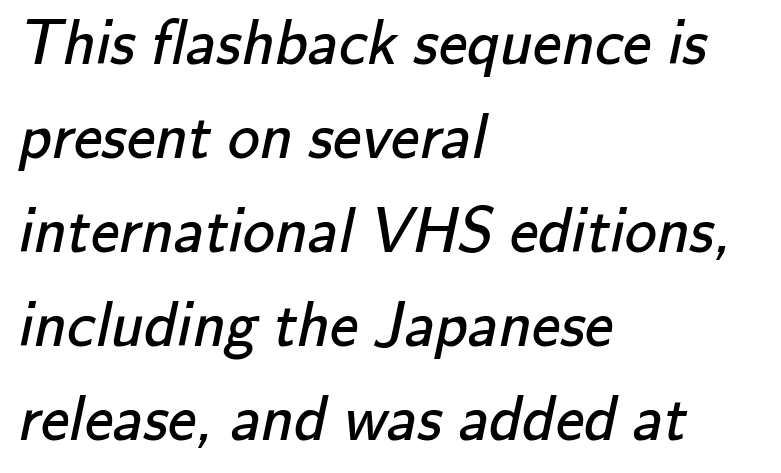
Layout note: lines flush left. Rule under the text: the space is simply empty. Typographically, this falls in the sans-serif category. The letters look calm and open, with moderate or lighter stems. The passage shown is typed in a proportional face where columns would drift.
